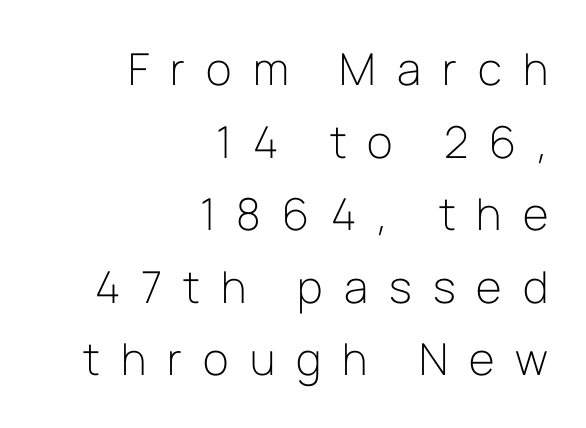
Q: Is the text bold? A: No.
Q: Is the text italic (slanted)? A: No, it is upright.
Q: Is the typeface a serif or a sans-serif typeface? A: Sans-serif.
Q: Is the text underlined? A: No.
Q: How is the paragraph aligned? A: Right-aligned.
Q: Is the spacing between letters normal or unusually wide? A: Unusually wide.
Q: Is the spacing between lines tight, normal or loose? A: Normal.
Q: Width (condensed, normal, or wide)? A: Normal.
Q: Stroke contrast? A: Low.
Q: x-height? A: Medium.
Q: Monospaced? A: No.
